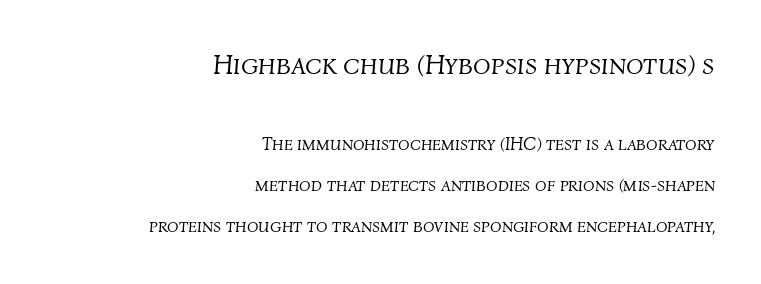
The image shows 29 px light type, italic (leaning right); set right-aligned, loose line spacing (2.16x), normal letter spacing, not underlined; the first (top) block is 1.53x larger; medium stroke contrast and a medium x-height.
